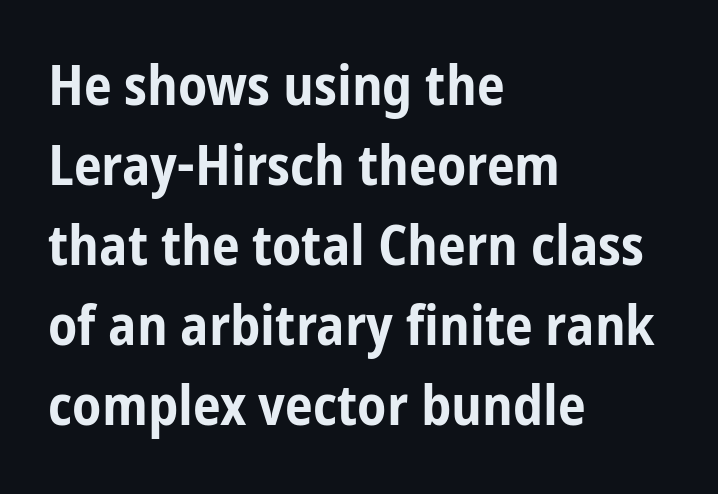
Q: Is the text bold? A: Yes.
Q: Is the text italic (slanted)? A: No, it is upright.
Q: Is the typeface a serif or a sans-serif typeface? A: Sans-serif.
Q: Is the text underlined? A: No.
Q: How is the paragraph aligned? A: Left-aligned.
Q: Is the spacing between letters normal or unusually wide? A: Normal.
Q: Is the spacing between lines tight, normal or loose? A: Normal.
Q: Width (condensed, normal, or wide)? A: Condensed.
Q: Stroke contrast? A: Low.
Q: x-height? A: Medium.
Q: Monospaced? A: No.
